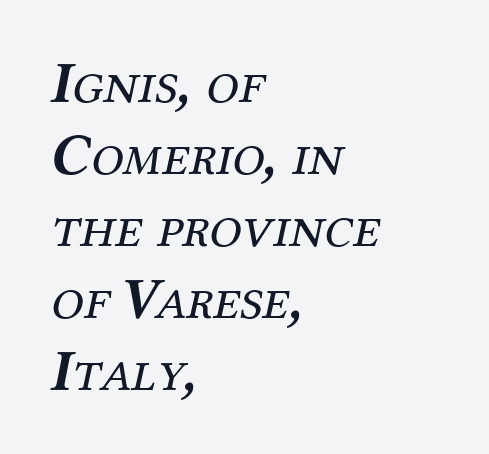
{"serif": "yes", "italic": "yes", "lean": "right", "slant_degrees": 12, "bold": "no", "weight": "regular", "width": "normal", "stroke_contrast": "medium", "x_height": "medium", "monospaced": "no", "underline": "no", "align": "left", "line_spacing_ratio": 1.22, "letter_spacing": "normal", "letter_spacing_em": 0.0, "glyph_px": 59}
